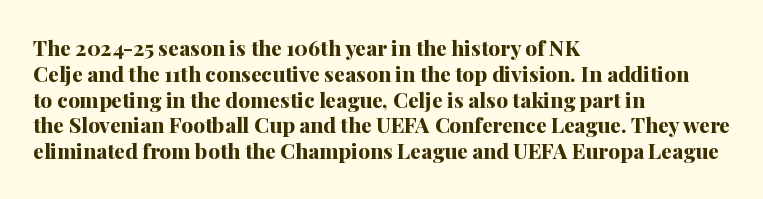
The letters stand upright; this is a roman face. Every row of glyphs begins at an identical x-position on the left. Between one letter and the next there's only the usual sliver of space. Caption: bold face, heavy strokes.
